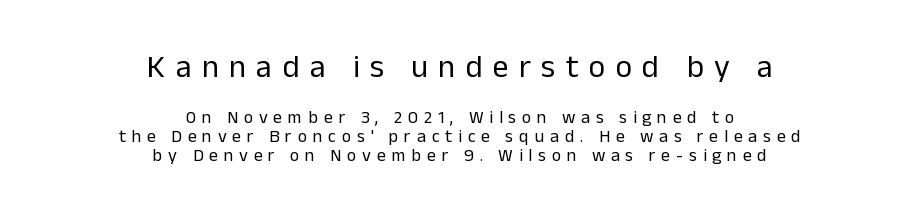
Visually the block forms a symmetrical silhouette, jagged on both flanks. It's the straight-up-and-down kind of type. What's the leading like? Squeezed, with rows nearly overlapping. Each row of text sits above clean, open space. The face used here is proportionally spaced, like ordinary book or web type.
